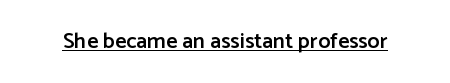
The image shows 22 px text type, upright; set normal letter spacing, underlined.
